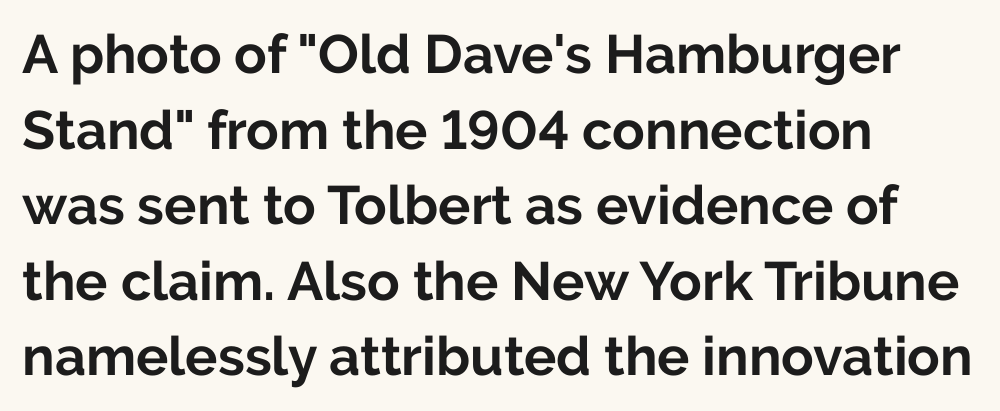
The image shows 54 px bold sans-serif type, upright; set left-aligned, normal line spacing (1.4x), normal letter spacing, not underlined; low stroke contrast and a medium x-height.
